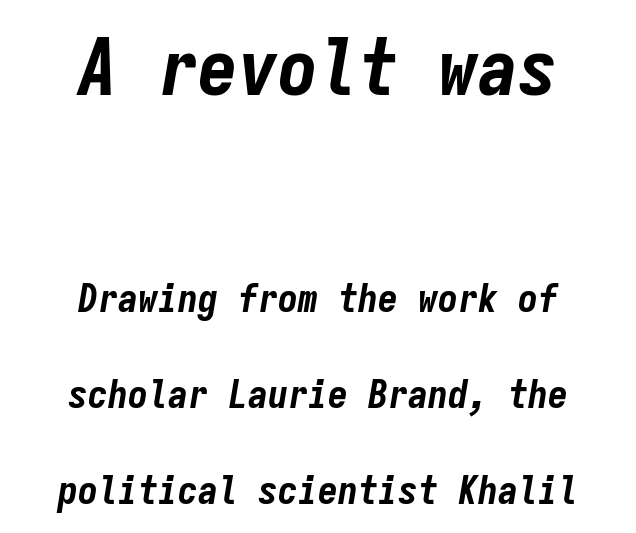
Q: Is the text bold? A: Yes.
Q: Is the text italic (slanted)? A: Yes, it leans right by about 9 degrees.
Q: Is the text underlined? A: No.
Q: How is the paragraph aligned? A: Centered.
Q: Is the spacing between letters normal or unusually wide? A: Normal.
Q: Is the spacing between lines tight, normal or loose? A: Loose.
Q: Which block of text is set in a larger size, the first (top) or the second (bottom)? A: The first (top) one.
Q: Width (condensed, normal, or wide)? A: Condensed.
Q: Stroke contrast? A: Low.
Q: x-height? A: Medium.
Q: Monospaced? A: Yes.
